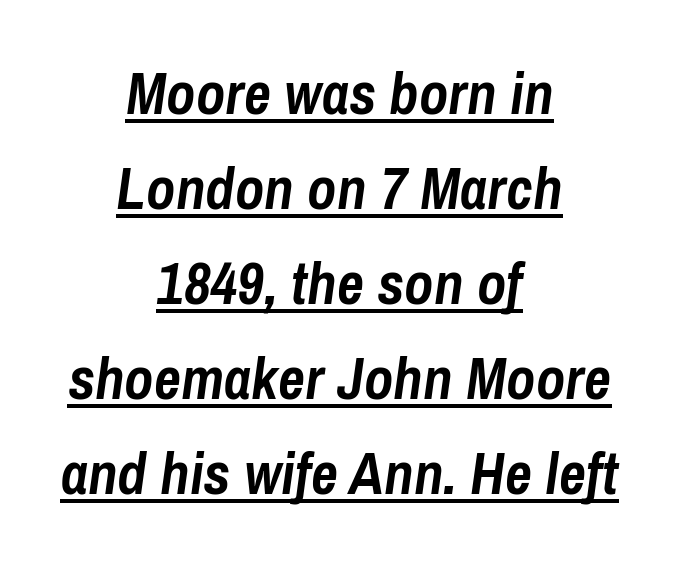
The space between consecutive lines is moderate. The rendering keeps characters at their native spacing. Caption: bold face, heavy strokes. Notice how a bar underscores the lettering throughout. Is the type slanted? Yes — the strokes lean at a clear angle. These lines are rendered in a variable-pitch font.
